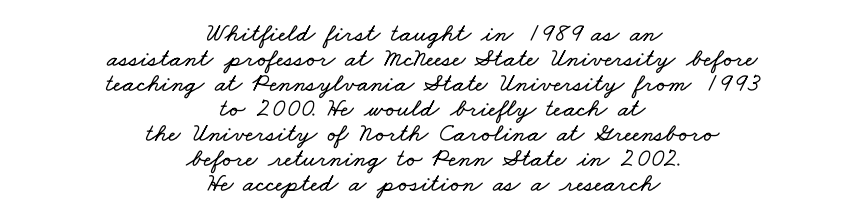
No extra tracking has been applied to these lines. Type without underlining. Notice how the passage keeps no hard edge, just a central spine. The block of text is dense from top to bottom, with scant space between rows.
